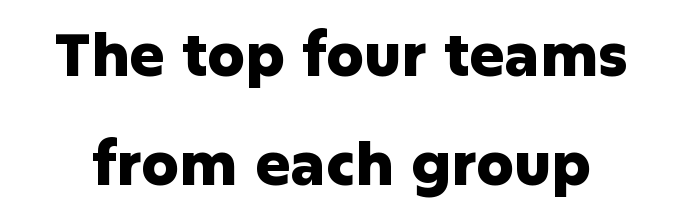
The type family on display is of the sans-serif kind. The glyphs are unaccompanied by any horizontal stroke below them. The letters advance in unequal steps, a hallmark of proportional type. The horizontal fit of the characters is conventional and even. Caption: bold face, heavy strokes. Notice how the stems are strictly vertical — no italics here.
